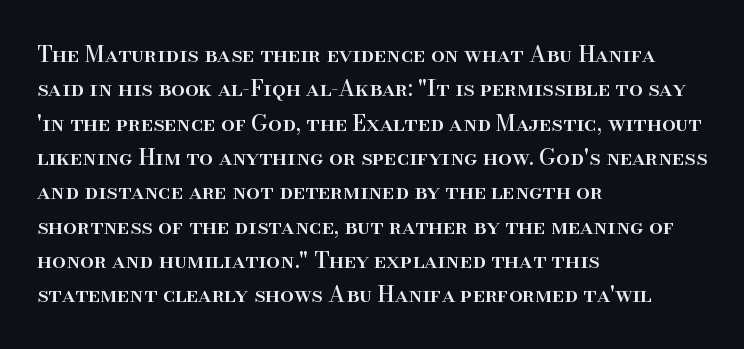
The image shows 22 px text type, upright; set left-aligned, normal line spacing (1.56x), normal letter spacing, not underlined.
